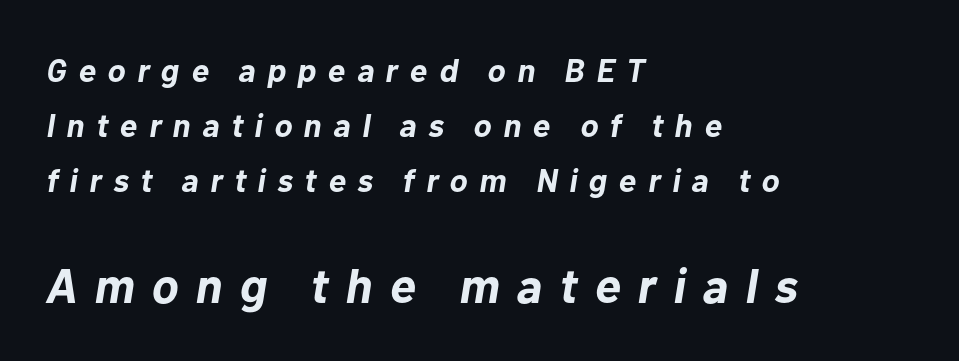
{"italic": "yes", "lean": "right", "slant_degrees": 10, "bold": "yes", "weight": "bold", "width": "normal", "stroke_contrast": "low", "x_height": "medium", "monospaced": "no", "underline": "no", "align": "left", "line_spacing": "normal", "line_spacing_ratio": 1.66, "letter_spacing": "wide", "letter_spacing_em": 0.35, "larger_block": "second", "size_ratio": 1.48, "glyph_px": 49}
